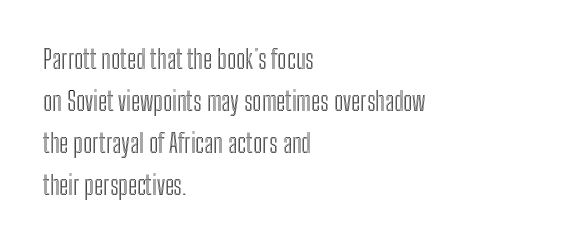
Nothing unusual about the tracking: characters are spaced as the font intends. Line starts are locked; line ends wander. Words float on clear page, feet unadorned. Normally led — the rows are evenly, conventionally spaced. Italic: no, the glyphs are upright roman.
